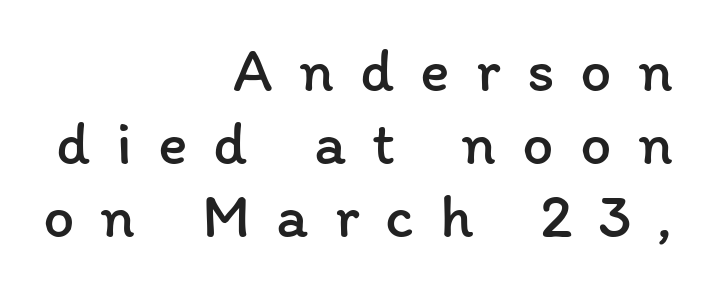
Q: Is the text bold? A: No.
Q: Is the text italic (slanted)? A: No, it is upright.
Q: Is the text underlined? A: No.
Q: How is the paragraph aligned? A: Right-aligned.
Q: Is the spacing between letters normal or unusually wide? A: Unusually wide.
Q: Width (condensed, normal, or wide)? A: Normal.
Q: Stroke contrast? A: Low.
Q: x-height? A: Medium.
Q: Monospaced? A: No.
